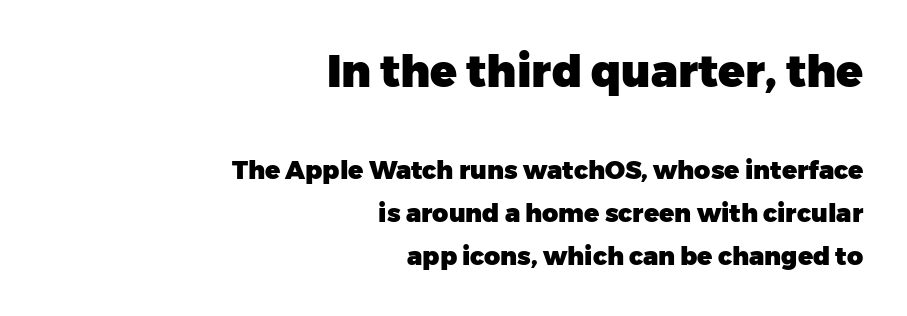
Q: Is the text bold? A: Yes.
Q: Is the text italic (slanted)? A: No, it is upright.
Q: Is the typeface a serif or a sans-serif typeface? A: Sans-serif.
Q: Is the text underlined? A: No.
Q: How is the paragraph aligned? A: Right-aligned.
Q: Is the spacing between letters normal or unusually wide? A: Normal.
Q: Which block of text is set in a larger size, the first (top) or the second (bottom)? A: The first (top) one.
Q: Width (condensed, normal, or wide)? A: Normal.
Q: Stroke contrast? A: Low.
Q: x-height? A: Medium.
Q: Monospaced? A: No.
